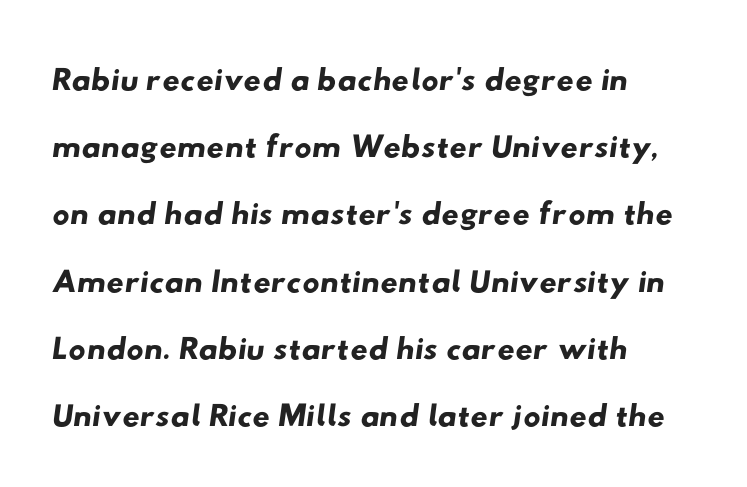
{"serif": "no", "width": "wide", "stroke_contrast": "low", "x_height": "small", "monospaced": "no", "underline": "no", "align": "left", "line_spacing": "normal", "line_spacing_ratio": 1.4, "letter_spacing": "normal", "letter_spacing_em": 0.0, "glyph_px": 48}
